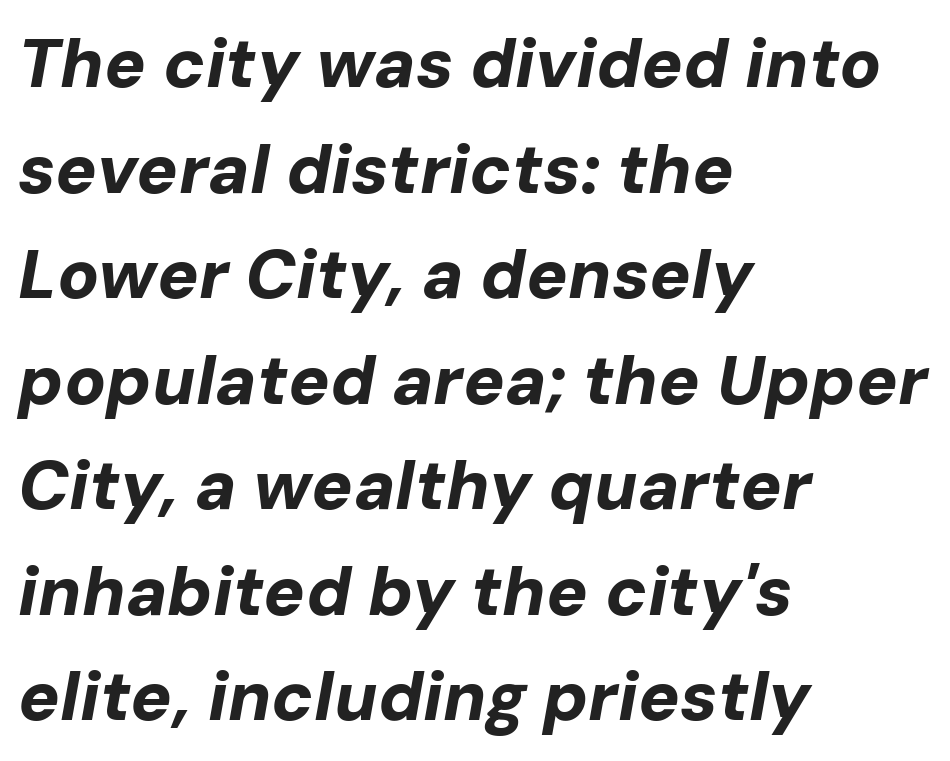
Q: Is the text bold? A: Yes.
Q: Is the text italic (slanted)? A: Yes, it leans right by about 10 degrees.
Q: Is the text underlined? A: No.
Q: How is the paragraph aligned? A: Left-aligned.
Q: Is the spacing between letters normal or unusually wide? A: Normal.
Q: Is the spacing between lines tight, normal or loose? A: Normal.
Q: Width (condensed, normal, or wide)? A: Normal.
Q: Stroke contrast? A: Low.
Q: x-height? A: Medium.
Q: Monospaced? A: No.
